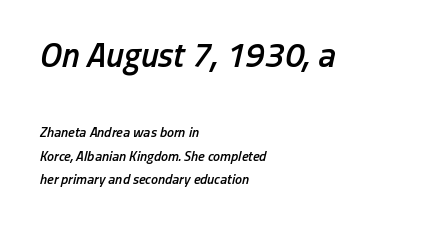
{"italic": "yes", "lean": "right", "slant_degrees": 13, "bold": "semi", "weight": "semibold", "width": "condensed", "stroke_contrast": "low", "x_height": "medium", "monospaced": "no", "underline": "no", "align": "left", "line_spacing": "normal", "line_spacing_ratio": 1.67, "letter_spacing": "normal", "letter_spacing_em": 0.0, "larger_block": "first", "size_ratio": 2.5, "glyph_px": 35}
